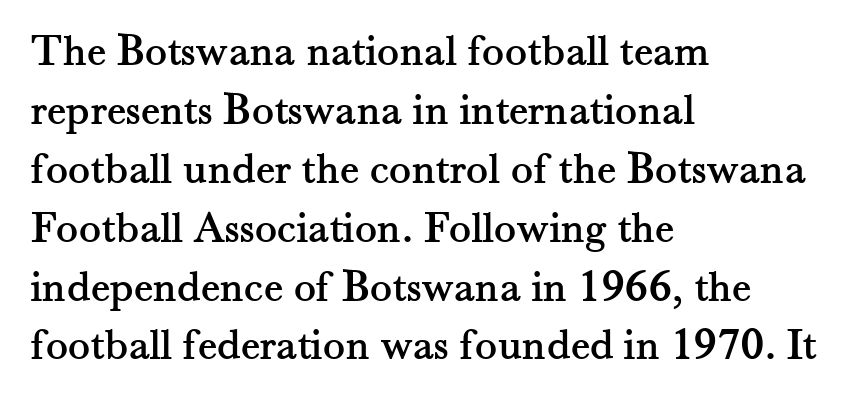
Lines of text with bare space underneath. What kind of face is this? One with serifs. This sample uses plain, unmodified letter spacing. The block of text has a typical density, with ordinary space between rows. A roman cut, with each character standing at attention. The rendering uses natural spacing where letterforms have individual widths.
